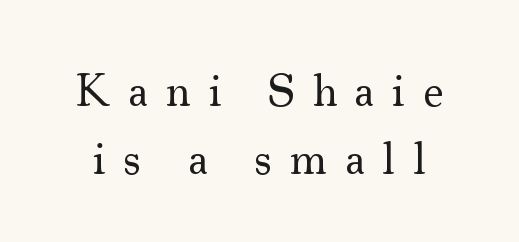
Q: Is the text bold? A: No.
Q: Is the text italic (slanted)? A: No, it is upright.
Q: Is the typeface a serif or a sans-serif typeface? A: Serif.
Q: Is the text underlined? A: No.
Q: Is the spacing between letters normal or unusually wide? A: Unusually wide.
Q: Is the spacing between lines tight, normal or loose? A: Normal.
Q: Width (condensed, normal, or wide)? A: Normal.
Q: Stroke contrast? A: Medium.
Q: x-height? A: Small.
Q: Monospaced? A: No.
